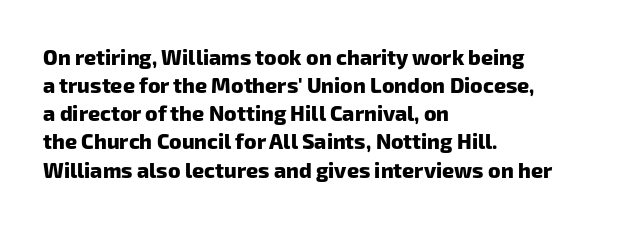
The image shows 21 px bold type; set left-aligned, normal line spacing (1.34x), normal letter spacing, not underlined.
